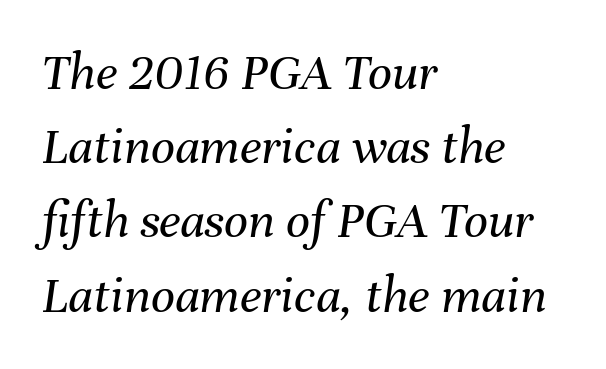
The typography opts for an oblique posture over an upright one. These lines are rendered in a variable-pitch font. The rendering uses a moderate line-height, typical for paragraphs. A quiet, ordinary-to-light weight characterises the typeface. In terms of letterspacing, this is plain default setting.
